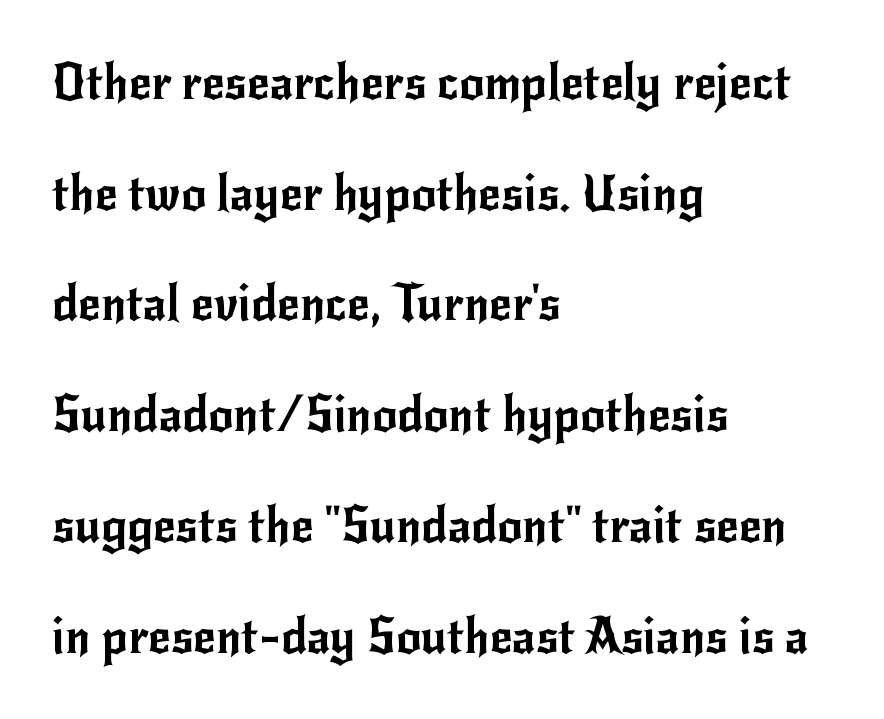
Q: Is the text italic (slanted)? A: No, it is upright.
Q: Is the typeface a serif or a sans-serif typeface? A: Sans-serif.
Q: Is the text underlined? A: No.
Q: How is the paragraph aligned? A: Left-aligned.
Q: Is the spacing between letters normal or unusually wide? A: Normal.
Q: Is the spacing between lines tight, normal or loose? A: Loose.
Q: Width (condensed, normal, or wide)? A: Normal.
Q: Stroke contrast? A: Low.
Q: x-height? A: Small.
Q: Monospaced? A: No.
